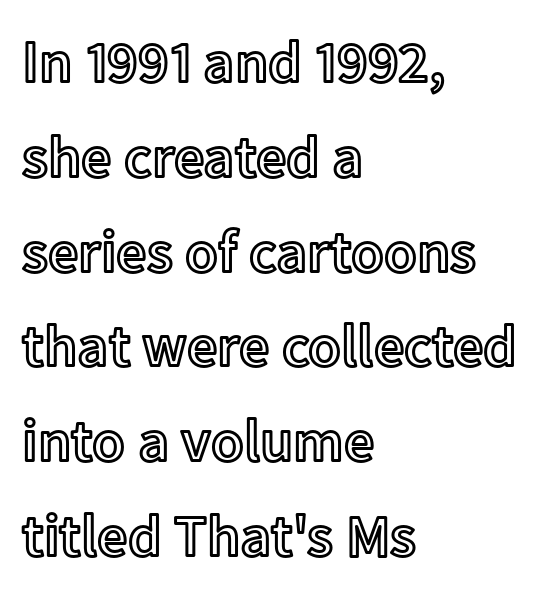
{"italic": "no", "width": "normal", "x_height": "medium", "monospaced": "no", "underline": "no", "align": "left", "line_spacing": "normal", "line_spacing_ratio": 1.58, "letter_spacing": "normal", "letter_spacing_em": 0.0, "glyph_px": 60}
